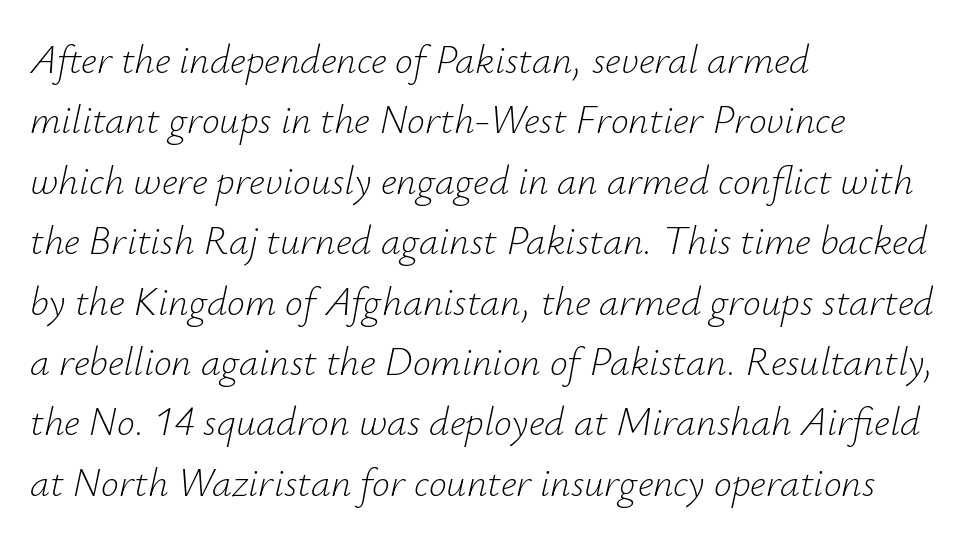
The image shows 40 px light type, italic (leaning right); set left-aligned, normal line spacing (1.51x), normal letter spacing, not underlined; low stroke contrast and a small x-height.
